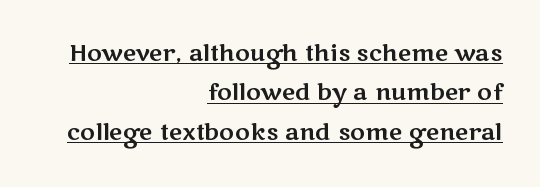
Q: Is the text italic (slanted)? A: No, it is upright.
Q: Is the text underlined? A: Yes.
Q: How is the paragraph aligned? A: Right-aligned.
Q: Is the spacing between letters normal or unusually wide? A: Normal.
